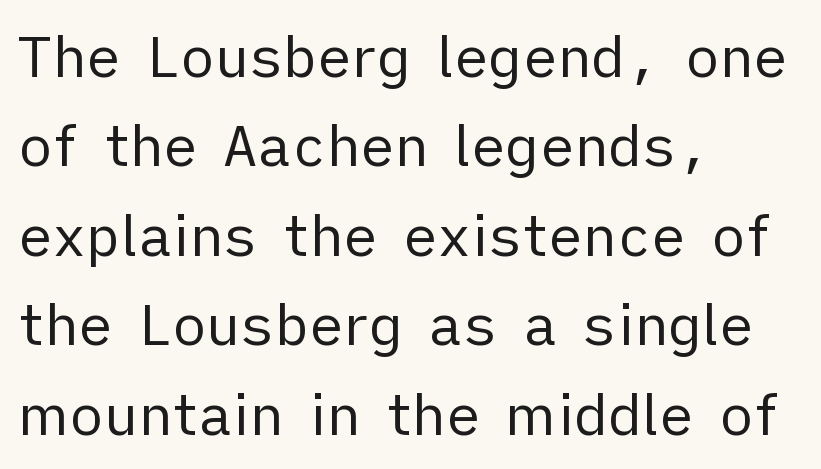
Q: Is the text bold? A: No.
Q: Is the text italic (slanted)? A: No, it is upright.
Q: Is the typeface a serif or a sans-serif typeface? A: Sans-serif.
Q: Is the text underlined? A: No.
Q: How is the paragraph aligned? A: Left-aligned.
Q: Is the spacing between letters normal or unusually wide? A: Normal.
Q: Is the spacing between lines tight, normal or loose? A: Normal.
Q: Width (condensed, normal, or wide)? A: Normal.
Q: Stroke contrast? A: Low.
Q: x-height? A: Medium.
Q: Monospaced? A: No.
